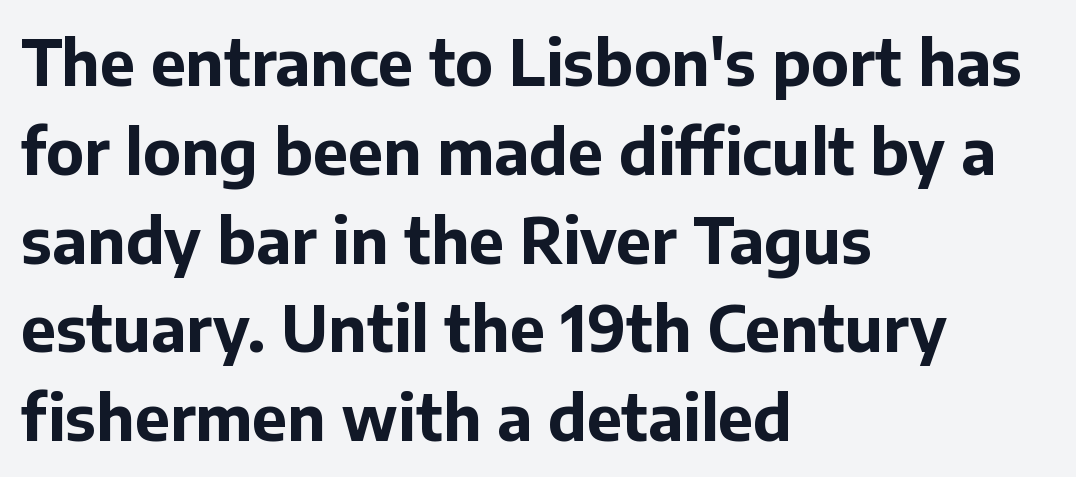
{"serif": "no", "italic": "no", "bold": "yes", "weight": "bold", "width": "normal", "stroke_contrast": "low", "x_height": "medium", "monospaced": "no", "underline": "no", "align": "left", "line_spacing": "normal", "line_spacing_ratio": 1.41, "letter_spacing": "normal", "letter_spacing_em": 0.0, "glyph_px": 63}
